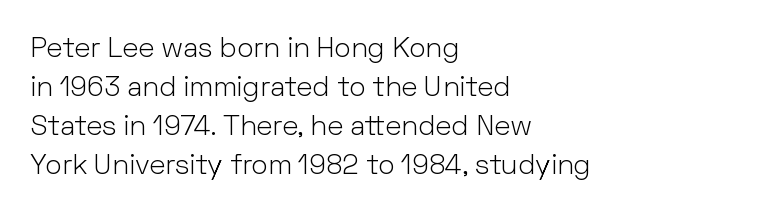
Q: Is the text bold? A: No.
Q: Is the text italic (slanted)? A: No, it is upright.
Q: Is the typeface a serif or a sans-serif typeface? A: Sans-serif.
Q: Is the text underlined? A: No.
Q: How is the paragraph aligned? A: Left-aligned.
Q: Is the spacing between letters normal or unusually wide? A: Normal.
Q: Is the spacing between lines tight, normal or loose? A: Normal.
Q: Width (condensed, normal, or wide)? A: Normal.
Q: Stroke contrast? A: Low.
Q: x-height? A: Medium.
Q: Monospaced? A: No.
